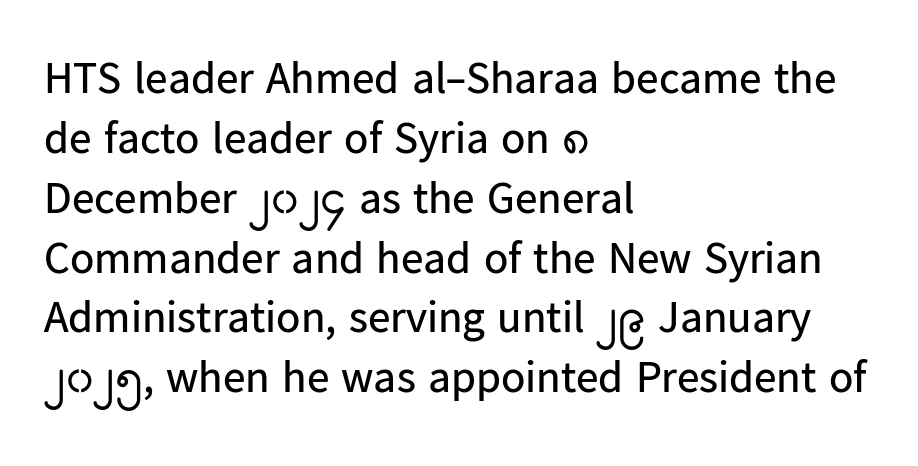
{"serif": "no", "italic": "no", "bold": "no", "weight": "regular", "width": "normal", "stroke_contrast": "low", "x_height": "medium", "monospaced": "no", "underline": "no", "align": "left", "line_spacing": "normal", "line_spacing_ratio": 1.33, "letter_spacing": "normal", "letter_spacing_em": 0.0, "glyph_px": 45}
